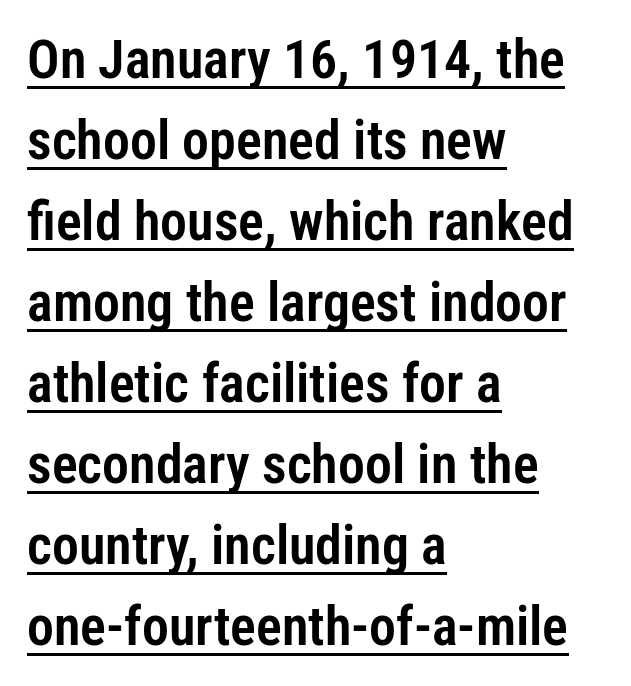
Caption: lettering with a line underneath. Horizontal alignment here is leftward, the default for most running prose. Are there feet on the stems? There aren't — it's a sans. The passage shown is typed in a proportional face where columns would drift. Characters remain perfectly vertical along every line.
